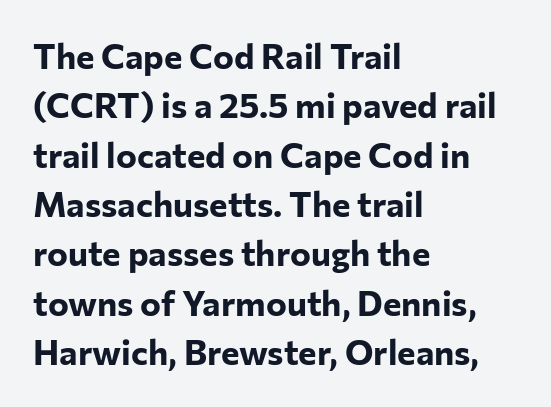
Q: Is the text bold? A: Yes.
Q: Is the text italic (slanted)? A: No, it is upright.
Q: Is the typeface a serif or a sans-serif typeface? A: Sans-serif.
Q: Is the text underlined? A: No.
Q: How is the paragraph aligned? A: Left-aligned.
Q: Is the spacing between letters normal or unusually wide? A: Normal.
Q: Is the spacing between lines tight, normal or loose? A: Normal.
Q: Width (condensed, normal, or wide)? A: Normal.
Q: Stroke contrast? A: Low.
Q: x-height? A: Medium.
Q: Monospaced? A: No.
